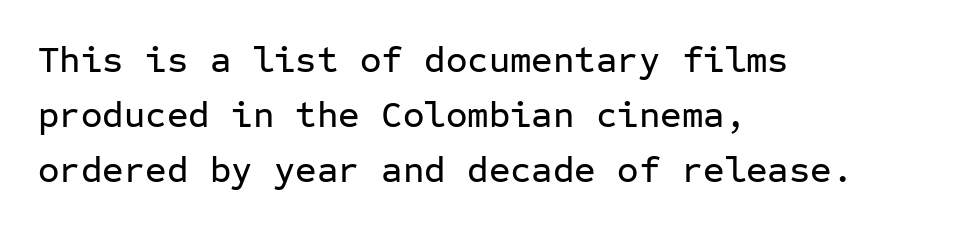
{"serif": "no", "italic": "no", "width": "normal", "stroke_contrast": "low", "x_height": "medium", "monospaced": "yes", "underline": "no", "align": "left", "line_spacing": "normal", "line_spacing_ratio": 1.48, "letter_spacing": "normal", "letter_spacing_em": 0.0, "glyph_px": 37}
